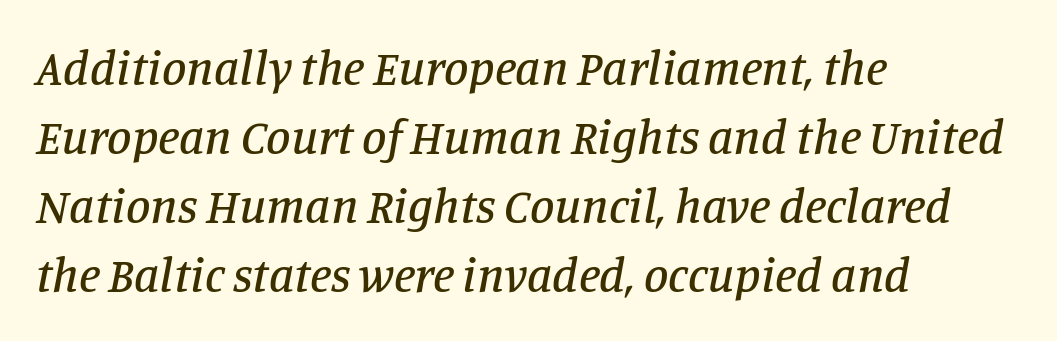
{"serif": "yes", "italic": "yes", "lean": "right", "slant_degrees": 11, "width": "normal", "stroke_contrast": "low", "x_height": "large", "monospaced": "no", "underline": "no", "align": "left", "line_spacing": "normal", "line_spacing_ratio": 1.41, "letter_spacing": "normal", "letter_spacing_em": 0.0, "glyph_px": 49}
